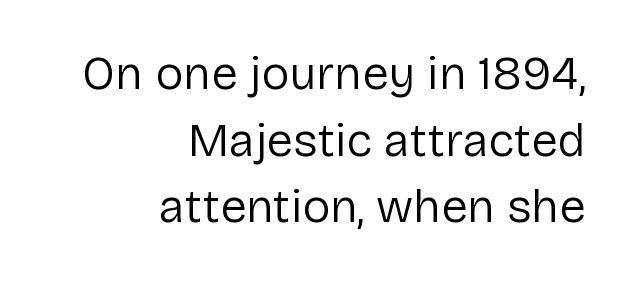
The image shows 47 px regular-weight sans-serif type, upright; set right-aligned, normal line spacing (1.42x), normal letter spacing, not underlined; low stroke contrast and a medium x-height.
